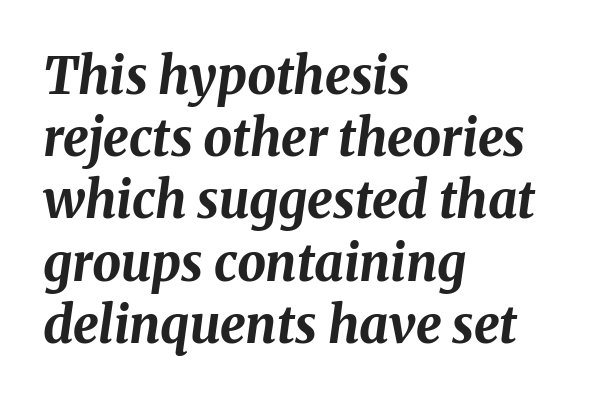
{"italic": "yes", "lean": "right", "slant_degrees": 8, "bold": "yes", "weight": "bold", "width": "normal", "stroke_contrast": "medium", "x_height": "medium", "monospaced": "no", "underline": "no", "align": "left", "line_spacing_ratio": 1.22, "letter_spacing": "normal", "letter_spacing_em": 0.0, "glyph_px": 51}
